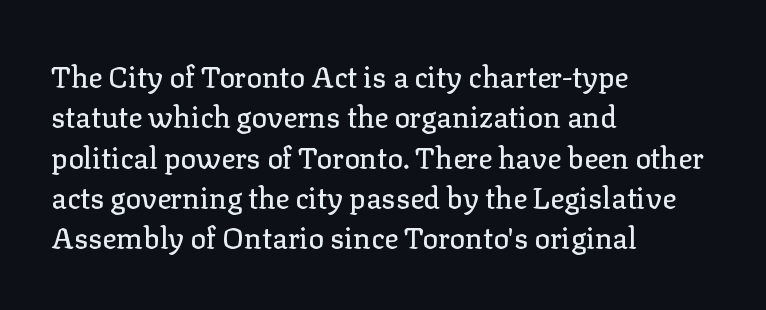
{"serif": "yes", "italic": "no", "width": "normal", "stroke_contrast": "low", "x_height": "medium", "monospaced": "no", "underline": "no", "align": "left", "line_spacing": "normal", "line_spacing_ratio": 1.39, "letter_spacing": "normal", "letter_spacing_em": 0.0, "glyph_px": 29}
